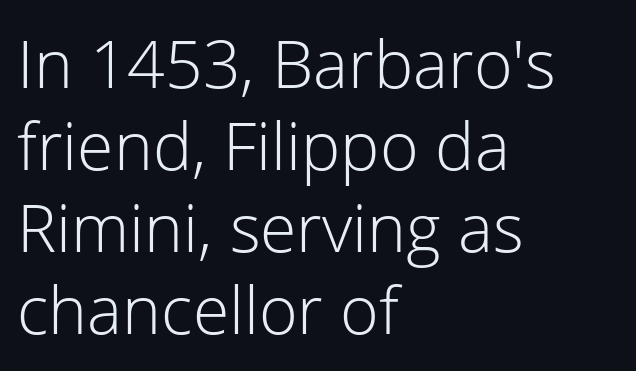
Q: Is the text bold? A: No.
Q: Is the text italic (slanted)? A: No, it is upright.
Q: Is the typeface a serif or a sans-serif typeface? A: Sans-serif.
Q: Is the text underlined? A: No.
Q: How is the paragraph aligned? A: Left-aligned.
Q: Is the spacing between letters normal or unusually wide? A: Normal.
Q: Width (condensed, normal, or wide)? A: Normal.
Q: Stroke contrast? A: Low.
Q: x-height? A: Medium.
Q: Monospaced? A: No.
